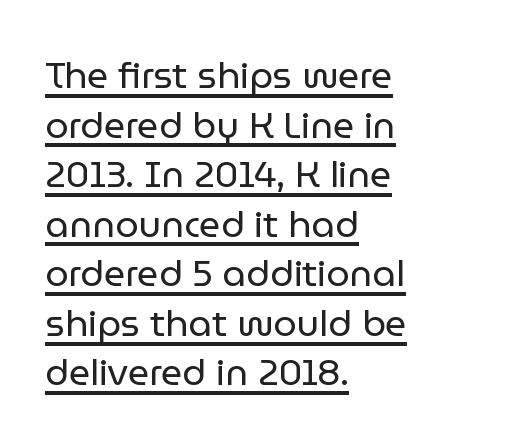
Q: Is the text bold? A: No.
Q: Is the text italic (slanted)? A: No, it is upright.
Q: Is the typeface a serif or a sans-serif typeface? A: Sans-serif.
Q: Is the text underlined? A: Yes.
Q: How is the paragraph aligned? A: Left-aligned.
Q: Is the spacing between letters normal or unusually wide? A: Normal.
Q: Is the spacing between lines tight, normal or loose? A: Normal.
Q: Width (condensed, normal, or wide)? A: Normal.
Q: Stroke contrast? A: Low.
Q: x-height? A: Medium.
Q: Monospaced? A: No.
